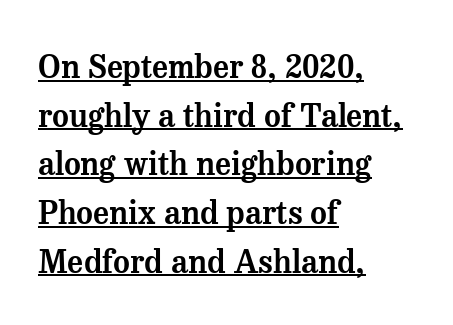
The image shows 32 px serif type, upright; set left-aligned, normal line spacing (1.52x), normal letter spacing, underlined; medium stroke contrast and a medium x-height.
